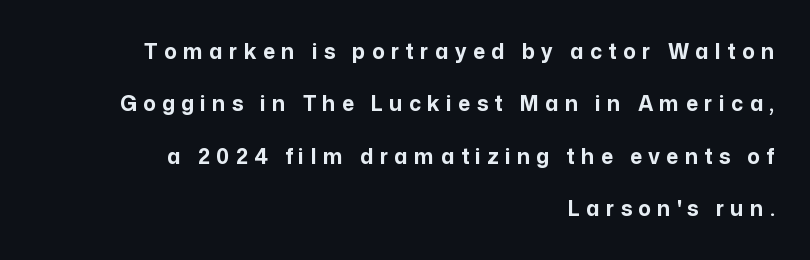
Q: Is the text bold? A: Yes.
Q: Is the text italic (slanted)? A: No, it is upright.
Q: Is the text underlined? A: No.
Q: How is the paragraph aligned? A: Right-aligned.
Q: Is the spacing between letters normal or unusually wide? A: Unusually wide.
Q: Is the spacing between lines tight, normal or loose? A: Loose.
